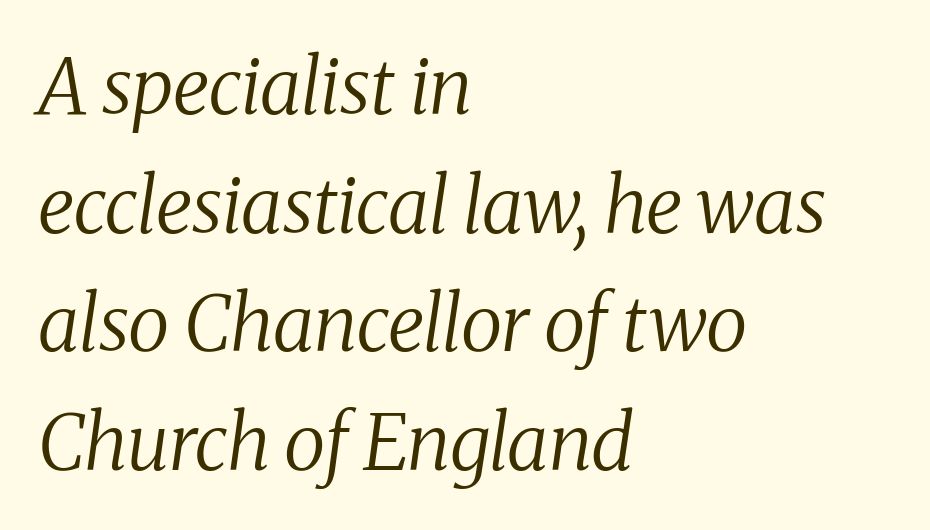
Summary of vertical rhythm: regular, with standard interline spacing. Each line starts at the same left margin while the right side varies. Each stroke keeps to a modest, everyday thickness or less. Looks like regular typesetting: each glyph gets only the width it needs.
